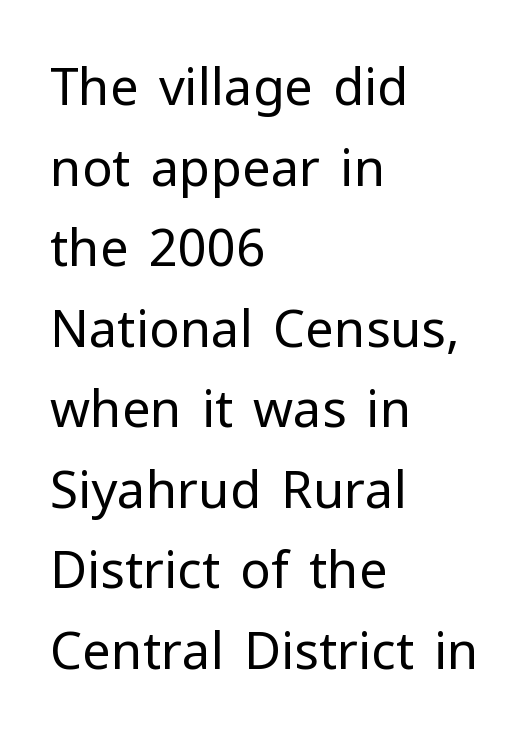
Check under the words: just untouched page. Nothing heavy about these letters — not bold at all. Typographically, this falls in the sans-serif category. This sample has the flowing, uneven cadence of proportional lettering. The letters stand upright; this is a roman face.
